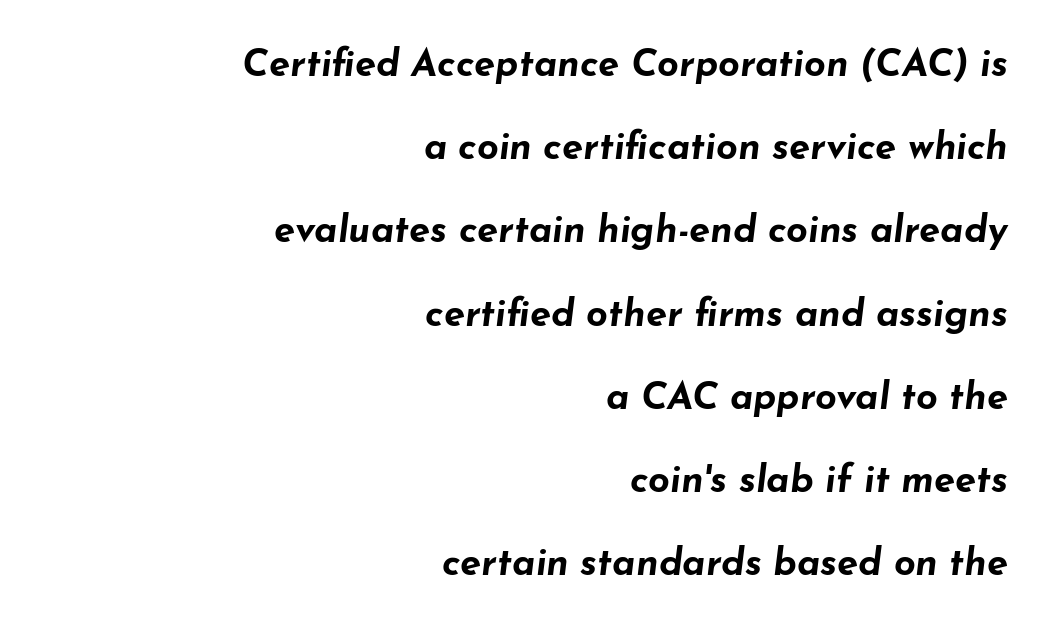
{"italic": "yes", "lean": "right", "slant_degrees": 7, "bold": "yes", "weight": "bold", "width": "wide", "stroke_contrast": "low", "x_height": "small", "monospaced": "no", "underline": "no", "align": "right", "line_spacing": "loose", "line_spacing_ratio": 2.19, "letter_spacing": "normal", "letter_spacing_em": 0.0, "glyph_px": 38}
